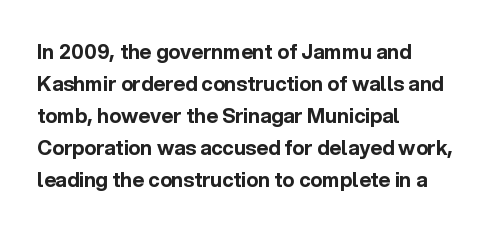
The passage shown is emphatically bold. Clear beneath every line of the passage. Characters remain perfectly vertical along every line. These lines sit exactly where default settings would place them. The horizontal fit of the characters is conventional and even. Each line starts at the same left margin while the right side varies.
